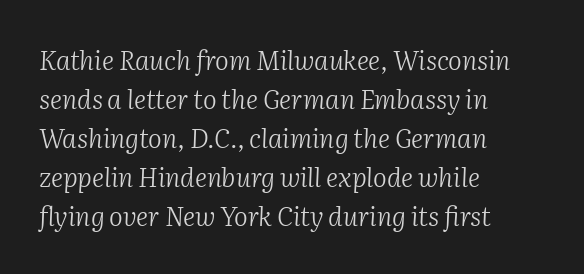
Q: Is the text bold? A: No.
Q: Is the text italic (slanted)? A: Yes, it leans right by about 2 degrees.
Q: Is the text underlined? A: No.
Q: How is the paragraph aligned? A: Left-aligned.
Q: Is the spacing between letters normal or unusually wide? A: Normal.
Q: Is the spacing between lines tight, normal or loose? A: Normal.
